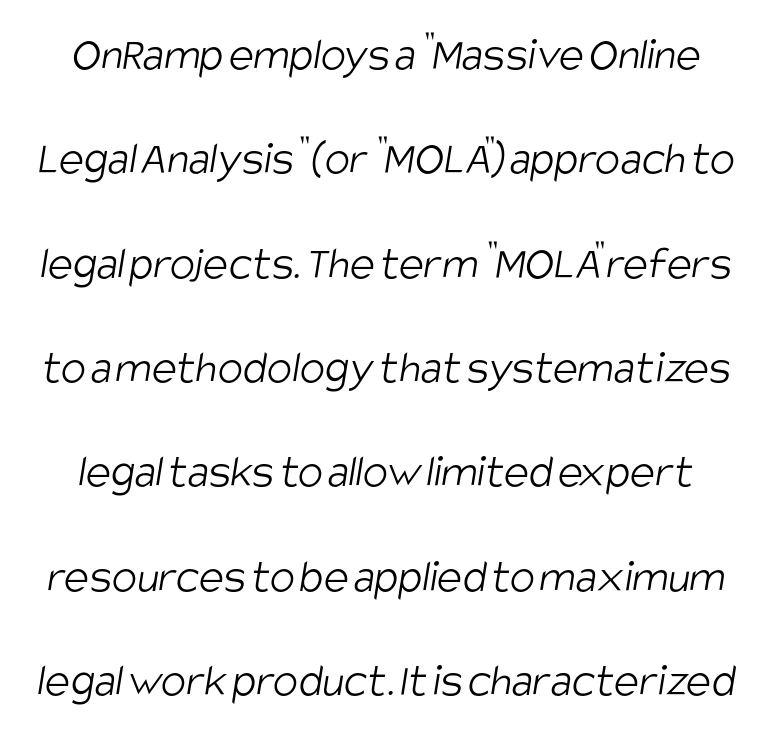
The image shows 47 px light, condensed sans-serif type; set loose line spacing (2.22x), normal letter spacing, not underlined; low stroke contrast and a large x-height.
